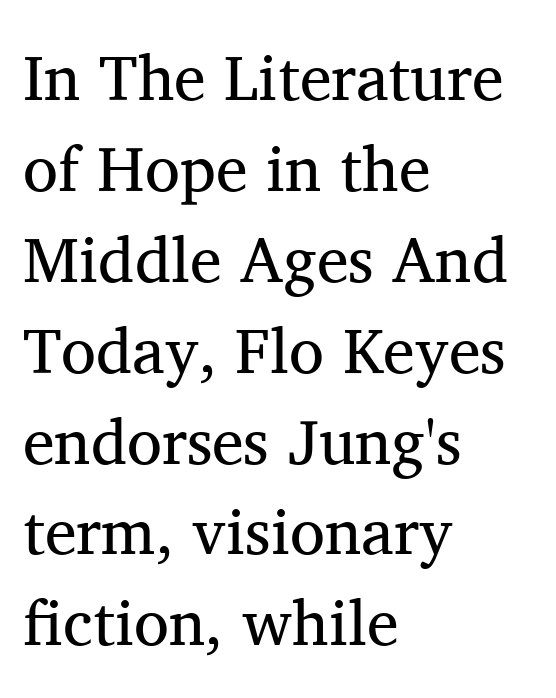
Normally led — the rows are evenly, conventionally spaced. One-word summary of the alignment: left. Note: serifs present on the glyphs. No heavy texture on the line: the type isn't bold.
